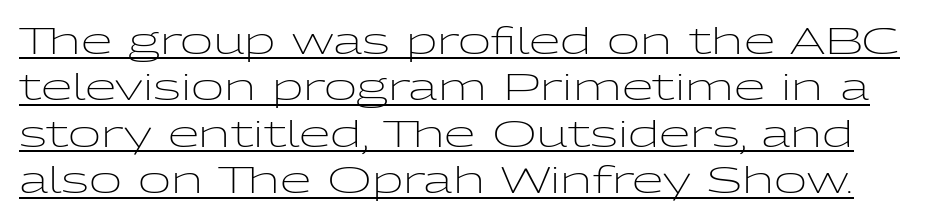
Each word holds together tightly as a unit, with standard inter-letter gaps. The letters stand straight up with perfectly vertical stems. The face used here is proportionally spaced, like ordinary book or web type. What kind of face is this? One without serifs — a sans. These characters rest on top of a visible drawn line. The passage shown stacks its lines at a standard gap.
